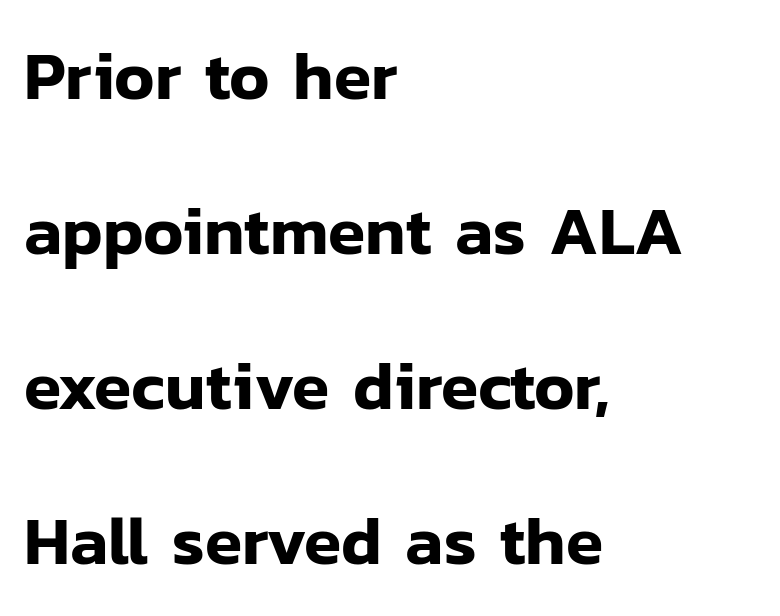
No extra tracking has been applied to these lines. If you drew a line through each stem, it would be perfectly vertical. Character widths vary here, with narrow letters taking less room than wide ones. The gap between lines stays unmarked.
